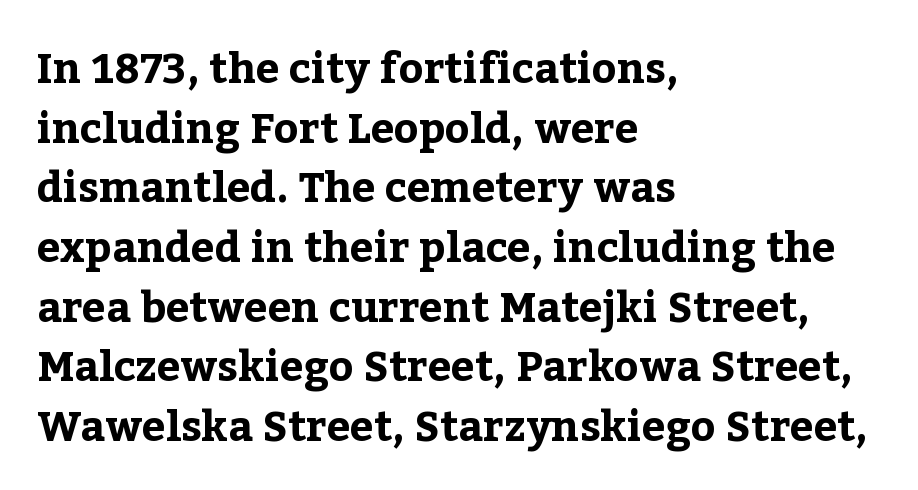
Q: Is the text bold? A: Yes.
Q: Is the text italic (slanted)? A: No, it is upright.
Q: Is the typeface a serif or a sans-serif typeface? A: Serif.
Q: Is the text underlined? A: No.
Q: How is the paragraph aligned? A: Left-aligned.
Q: Is the spacing between letters normal or unusually wide? A: Normal.
Q: Is the spacing between lines tight, normal or loose? A: Normal.
Q: Width (condensed, normal, or wide)? A: Normal.
Q: Stroke contrast? A: Low.
Q: x-height? A: Medium.
Q: Monospaced? A: No.
